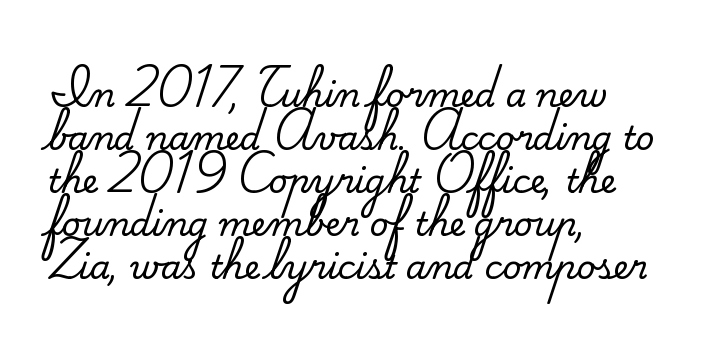
Q: Is the text italic (slanted)? A: Yes.
Q: Is the typeface a serif or a sans-serif typeface? A: Serif.
Q: Is the text underlined? A: No.
Q: How is the paragraph aligned? A: Left-aligned.
Q: Is the spacing between letters normal or unusually wide? A: Normal.
Q: Is the spacing between lines tight, normal or loose? A: Normal.
Q: Width (condensed, normal, or wide)? A: Normal.
Q: Stroke contrast? A: Medium.
Q: x-height? A: Small.
Q: Monospaced? A: No.
